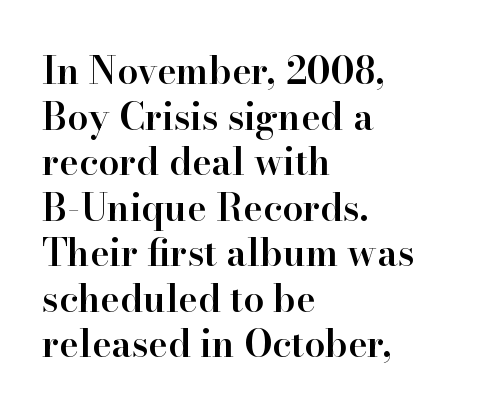
{"serif": "yes", "italic": "no", "bold": "semi", "weight": "semibold", "width": "normal", "stroke_contrast": "high", "x_height": "small", "monospaced": "no", "underline": "no", "align": "left", "line_spacing_ratio": 1.23, "letter_spacing": "normal", "letter_spacing_em": 0.0, "glyph_px": 37}
